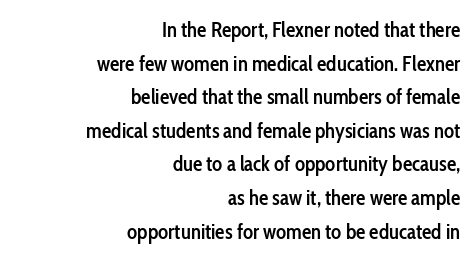
{"italic": "no", "bold": "semi", "underline": "no", "align": "right", "line_spacing": "normal", "line_spacing_ratio": 1.6, "letter_spacing": "normal", "letter_spacing_em": 0.0, "glyph_px": 21}
